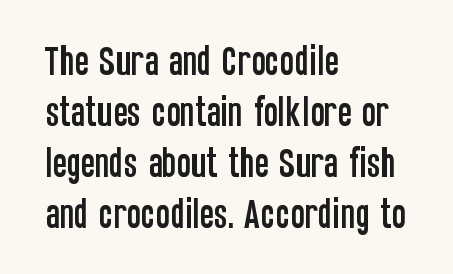
This sample has the flowing, uneven cadence of proportional lettering. Bare-footed words on every line. The type family on display is of the sans-serif kind. Reading down the block, your eye returns to a fixed left position each line. Horizontal bands of white between lines are of average thickness. The font's upright variant was chosen for this text.
